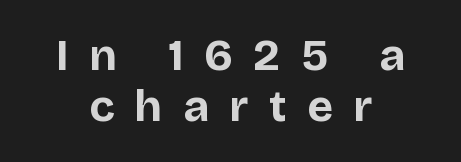
The typeface chosen for these lines omits serifs. Neither beginnings nor endings align; midpoints do. Is the letter spacing exaggerated? Yes — the characters are pushed far apart. Think of a printed novel: that variable character pitch is what you see here.
